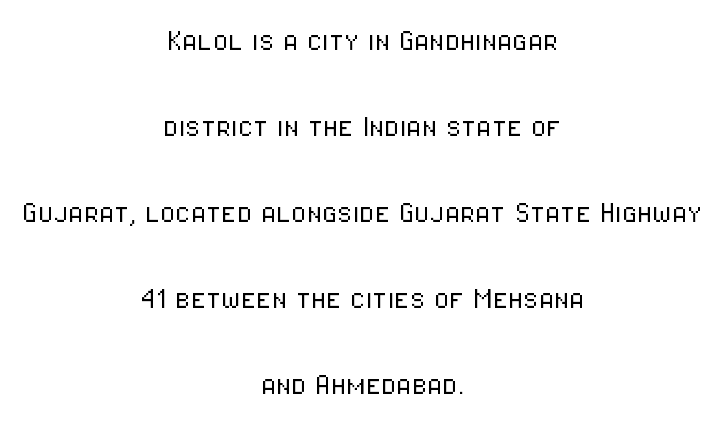
Proportional: the letters do not fall into vertical columns. Notice how the passage keeps no hard edge, just a central spine. Summary of weight: not heavy and not bold. Look at the tracking — it's just the regular setting, nothing added. Each letter's strokes conclude bluntly, with no projecting serifs.
